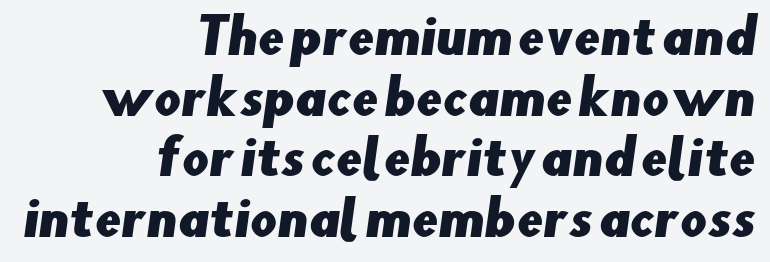
Q: Is the typeface a serif or a sans-serif typeface? A: Sans-serif.
Q: Is the text underlined? A: No.
Q: How is the paragraph aligned? A: Right-aligned.
Q: Is the spacing between letters normal or unusually wide? A: Normal.
Q: Is the spacing between lines tight, normal or loose? A: Normal.
Q: Width (condensed, normal, or wide)? A: Normal.
Q: Stroke contrast? A: Low.
Q: x-height? A: Small.
Q: Monospaced? A: No.
